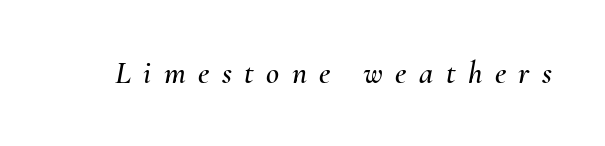
Q: Is the text italic (slanted)? A: Yes, it leans right by about 10 degrees.
Q: Is the text underlined? A: No.
Q: Is the spacing between letters normal or unusually wide? A: Unusually wide.
Q: Width (condensed, normal, or wide)? A: Normal.
Q: Stroke contrast? A: Medium.
Q: x-height? A: Small.
Q: Monospaced? A: No.
